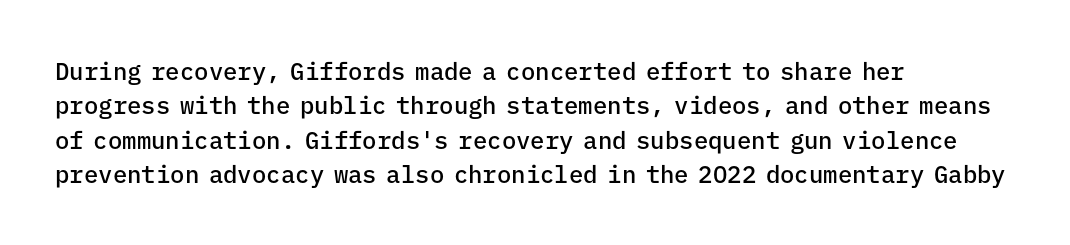
Between one letter and the next there's only the usual sliver of space. Underline: absent. Short and long lines alike share a common starting point at left. Compared with typical paragraphs, the rows here are spaced about the same.
